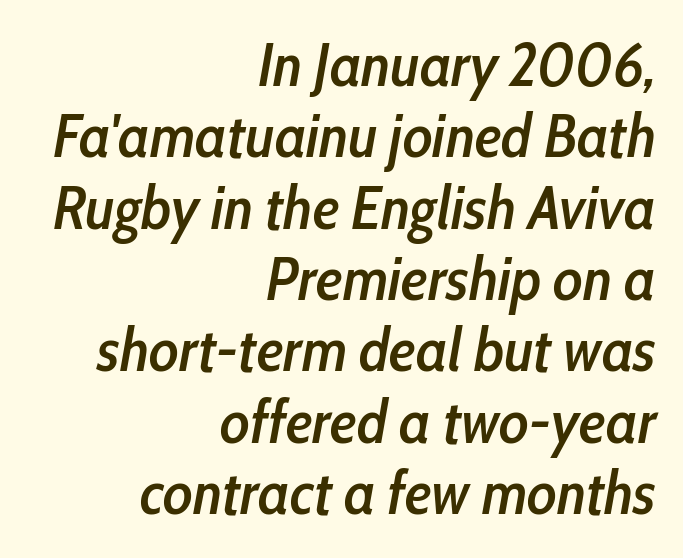
The image shows 61 px semibold, condensed type, italic (leaning right); set right-aligned, line spacing 1.17x, normal letter spacing, not underlined; low stroke contrast and a medium x-height.
